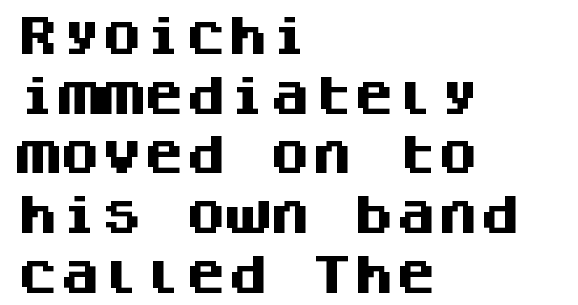
{"serif": "no", "italic": "no", "bold": "yes", "weight": "heavy", "width": "normal", "stroke_contrast": "medium", "x_height": "large", "monospaced": "yes", "underline": "no", "align": "left", "line_spacing": "normal", "line_spacing_ratio": 1.42, "letter_spacing": "normal", "letter_spacing_em": 0.0, "glyph_px": 42}
